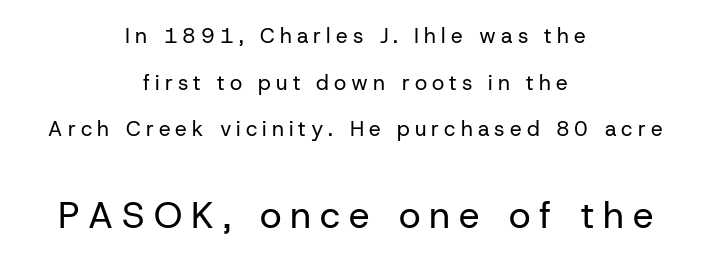
The glyphs are unaccompanied by any horizontal stroke below them. Rendered with straight, roman letterforms. Do the characters align in a grid? No, the font is proportional. The lower block of text is set noticeably larger than the block above it.
